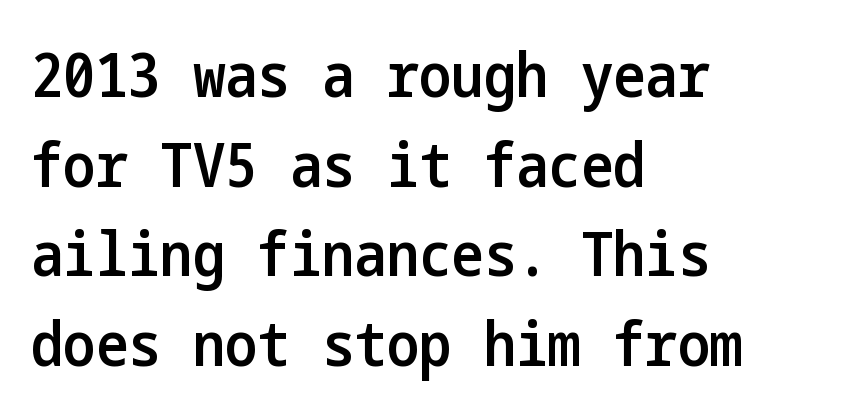
{"serif": "no", "italic": "no", "bold": "semi", "weight": "semibold", "width": "condensed", "stroke_contrast": "low", "x_height": "medium", "underline": "no", "align": "left", "line_spacing": "normal", "line_spacing_ratio": 1.47, "letter_spacing": "normal", "letter_spacing_em": 0.0, "glyph_px": 61}
